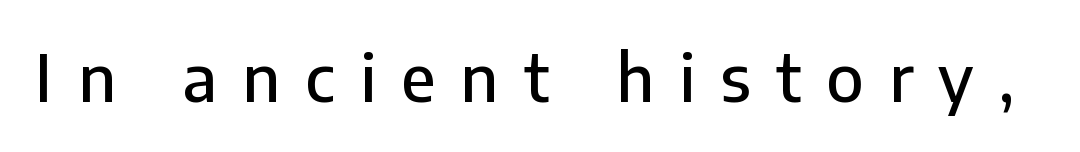
{"serif": "no", "italic": "no", "width": "normal", "stroke_contrast": "low", "x_height": "medium", "monospaced": "no", "underline": "no", "letter_spacing": "wide", "letter_spacing_em": 0.39, "glyph_px": 65}
